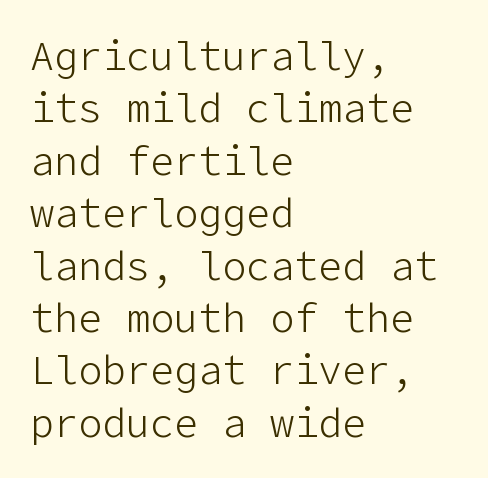
Q: Is the text bold? A: No.
Q: Is the text italic (slanted)? A: No, it is upright.
Q: Is the typeface a serif or a sans-serif typeface? A: Sans-serif.
Q: Is the text underlined? A: No.
Q: How is the paragraph aligned? A: Left-aligned.
Q: Is the spacing between letters normal or unusually wide? A: Normal.
Q: Is the spacing between lines tight, normal or loose? A: Normal.
Q: Width (condensed, normal, or wide)? A: Normal.
Q: Stroke contrast? A: Low.
Q: x-height? A: Medium.
